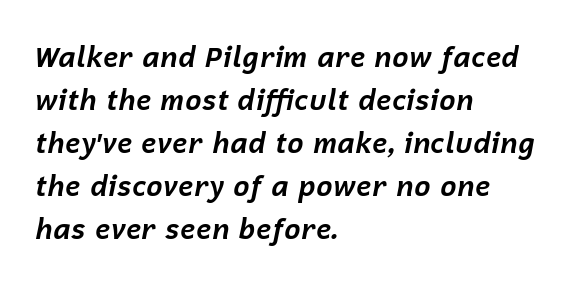
Q: Is the text bold? A: Yes.
Q: Is the text italic (slanted)? A: Yes, it leans right by about 12 degrees.
Q: Is the text underlined? A: No.
Q: How is the paragraph aligned? A: Left-aligned.
Q: Is the spacing between letters normal or unusually wide? A: Normal.
Q: Is the spacing between lines tight, normal or loose? A: Normal.
Q: Width (condensed, normal, or wide)? A: Normal.
Q: Stroke contrast? A: Low.
Q: x-height? A: Medium.
Q: Monospaced? A: No.
